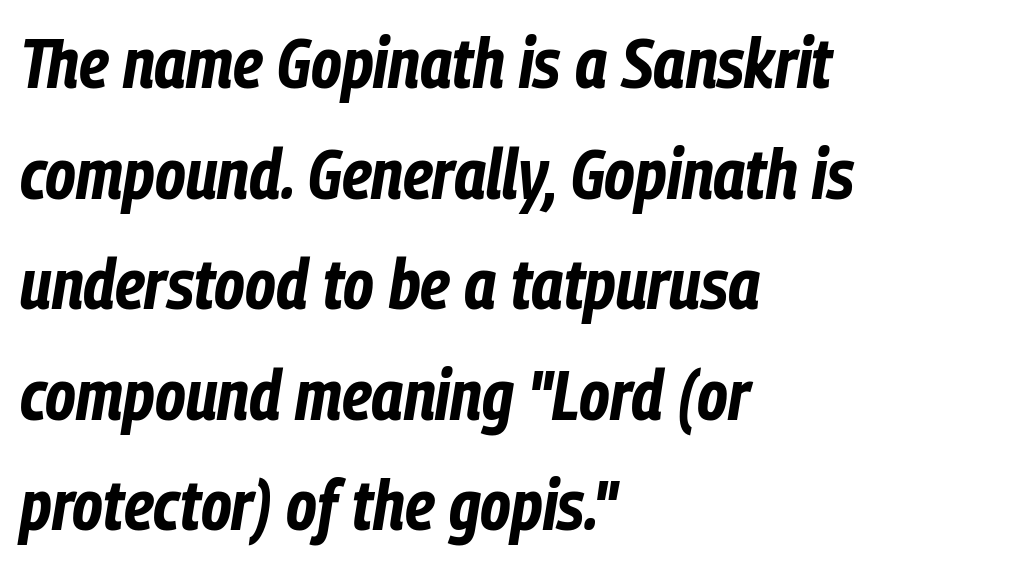
The image shows 70 px bold, condensed type, italic (leaning right); set left-aligned, normal line spacing (1.58x), normal letter spacing, not underlined; low stroke contrast and a medium x-height.
